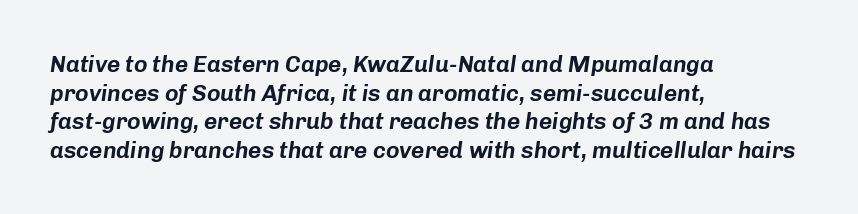
Alignment: flush left. Yep, that's italic — everything's leaning. In terms of letterspacing, this is plain default setting. Anything drawn beneath the words? Only blank space.
